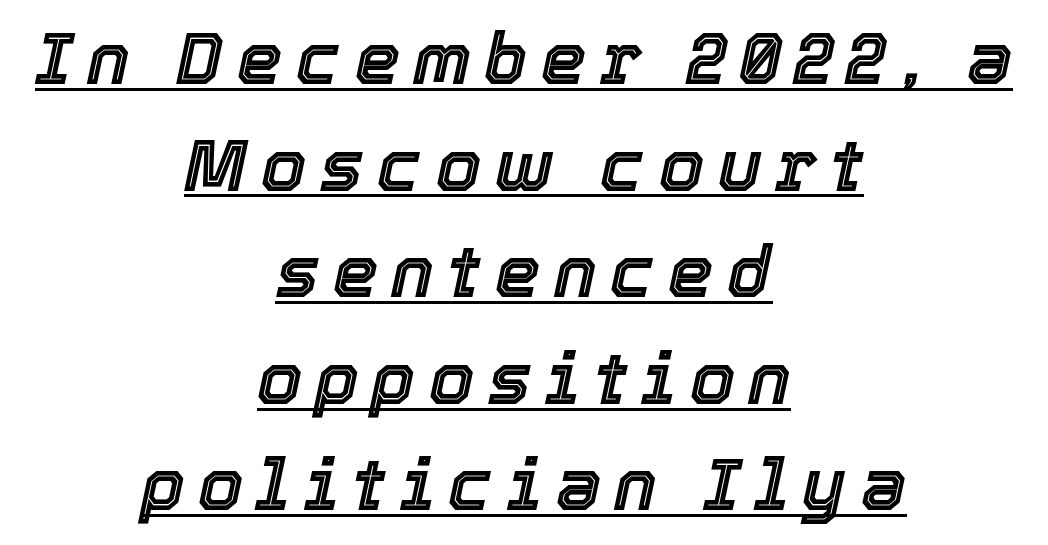
The lines in this sample share a center point and differ in where they start and stop. The leading is moderate, giving the passage an even texture. Proportional: the letters do not fall into vertical columns. Beneath each row of characters lies a ruled line.
